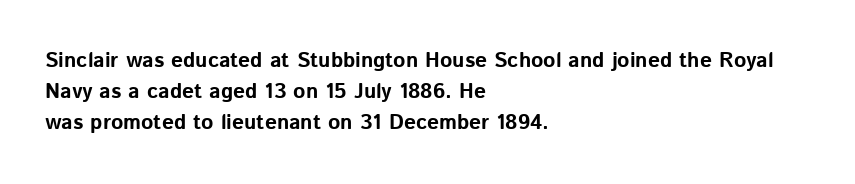
{"italic": "no", "bold": "yes", "underline": "no", "align": "left", "line_spacing": "normal", "line_spacing_ratio": 1.47, "letter_spacing": "normal", "letter_spacing_em": 0.0, "glyph_px": 21}
